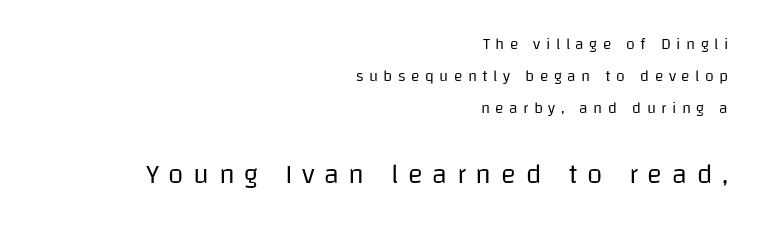
The image shows 28 px regular-weight sans-serif type, upright; set right-aligned, loose line spacing (2.01x), unusually wide letter spacing (+0.34 em), not underlined; the second (bottom) block is 1.75x larger; low stroke contrast and a large x-height.
